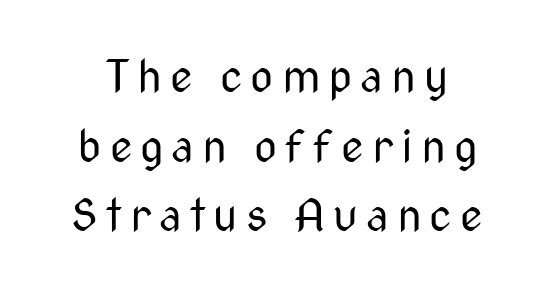
{"serif": "no", "italic": "no", "bold": "no", "weight": "regular", "width": "condensed", "stroke_contrast": "medium", "x_height": "medium", "monospaced": "no", "underline": "no", "line_spacing": "normal", "line_spacing_ratio": 1.55, "glyph_px": 45}
